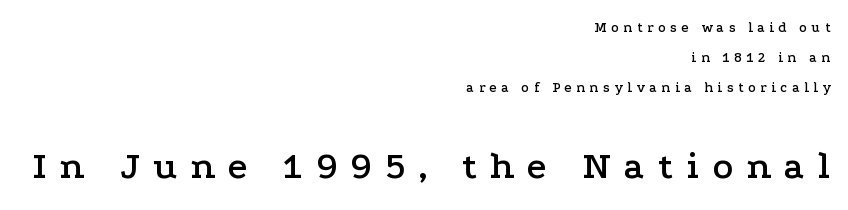
Caption: expanded tracking, letters set apart. Anything drawn beneath the words? Only blank space. The setting favours the right margin, as signatures and pull-quotes sometimes do. The passage shown is typeset with a serif family. Every character sits straight up, as roman type does. The passage shown is typed in a proportional face where columns would drift.
